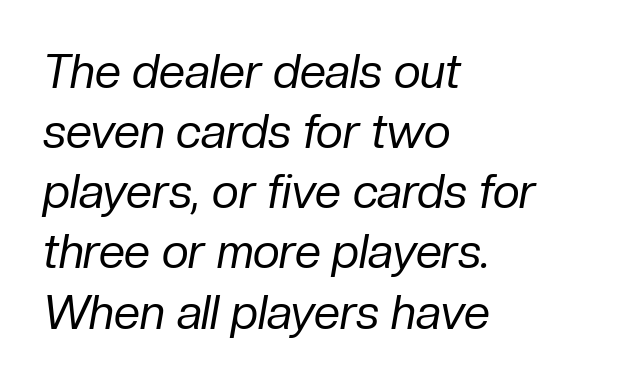
{"italic": "yes", "lean": "right", "slant_degrees": 10, "bold": "no", "weight": "regular", "width": "normal", "stroke_contrast": "low", "x_height": "medium", "monospaced": "no", "underline": "no", "align": "left", "line_spacing": "normal", "line_spacing_ratio": 1.28, "letter_spacing": "normal", "letter_spacing_em": 0.0, "glyph_px": 47}
